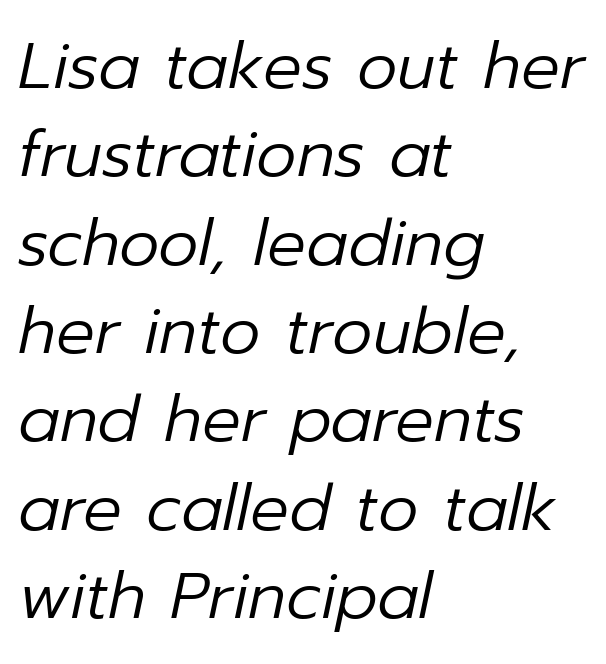
Q: Is the text bold? A: No.
Q: Is the text italic (slanted)? A: Yes, it leans right by about 12 degrees.
Q: Is the text underlined? A: No.
Q: How is the paragraph aligned? A: Left-aligned.
Q: Is the spacing between letters normal or unusually wide? A: Normal.
Q: Is the spacing between lines tight, normal or loose? A: Normal.
Q: Width (condensed, normal, or wide)? A: Normal.
Q: Stroke contrast? A: Low.
Q: x-height? A: Medium.
Q: Monospaced? A: No.
